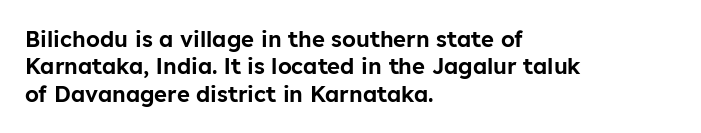
Q: Is the text italic (slanted)? A: No, it is upright.
Q: Is the text underlined? A: No.
Q: How is the paragraph aligned? A: Left-aligned.
Q: Is the spacing between letters normal or unusually wide? A: Normal.
Q: Is the spacing between lines tight, normal or loose? A: Normal.
